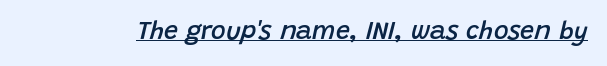
Each line of the rendering has a horizontal stroke beneath the glyphs. The rendering applies a slant to the glyphs. Students, note that the glyphs here touch the page at normal intervals. The strokes are fattened partway — semibold, not bold.
